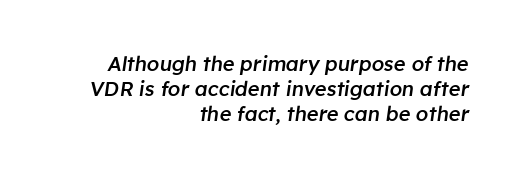
{"italic": "yes", "lean": "right", "slant_degrees": 8, "bold": "semi", "underline": "no", "align": "right", "line_spacing": "normal", "line_spacing_ratio": 1.25, "letter_spacing": "normal", "letter_spacing_em": 0.0, "glyph_px": 20}
